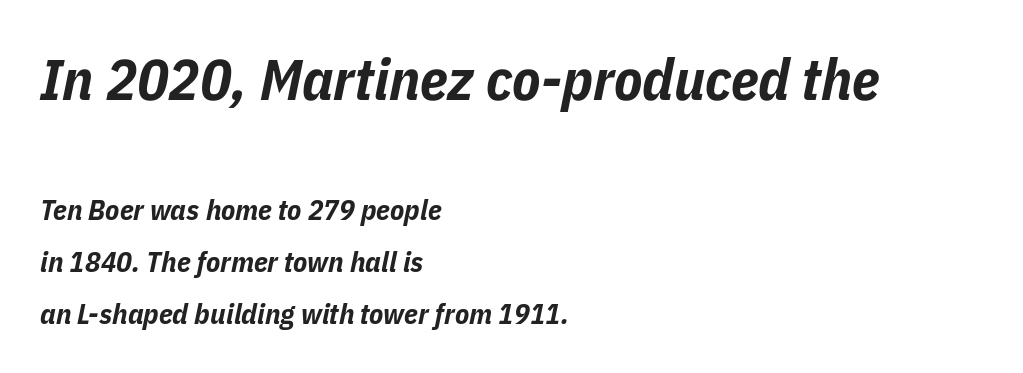
You'd pick this weight for a headline — it's a proper bold. The letterforms sit shoulder to shoulder at normal distance. The typography opts for an oblique posture over an upright one. Descender tails drop into unmarked territory. A student would call this left alignment; a typographer would say flush left, rag right.
